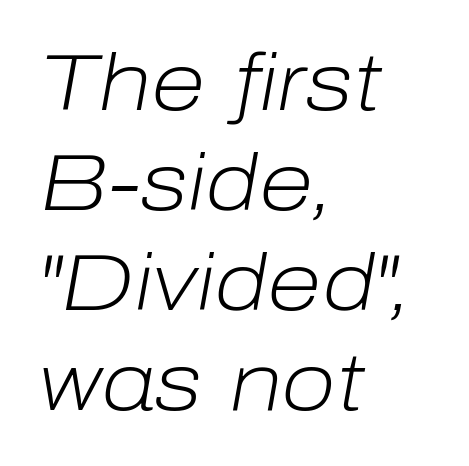
Weight: not bold — regular or lighter. Honestly, the letter spacing is just normal — you wouldn't notice it. Compared with ordinary roman type, these characters are visibly tilted. The area under the type is left untouched. The text block is weighted toward the left margin, trailing off unevenly rightward.
